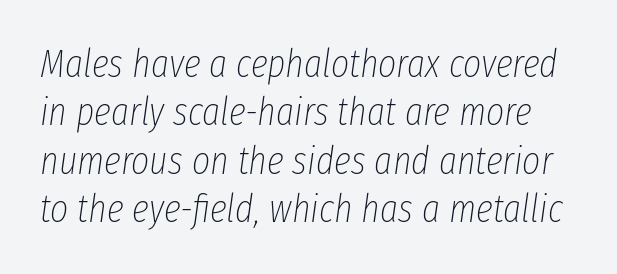
The image shows 39 px thin, condensed type, italic (leaning right); set line spacing 1.24x, normal letter spacing, not underlined; low stroke contrast and a medium x-height.
